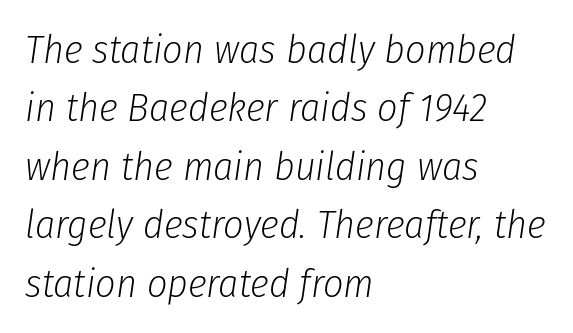
The image shows 40 px light, condensed type, italic (leaning right); set left-aligned, normal line spacing (1.46x), normal letter spacing, not underlined; low stroke contrast and a medium x-height.
